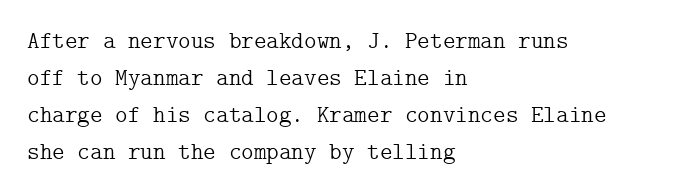
The image shows 24 px text type, upright; set left-aligned, normal line spacing (1.54x), normal letter spacing, not underlined.
